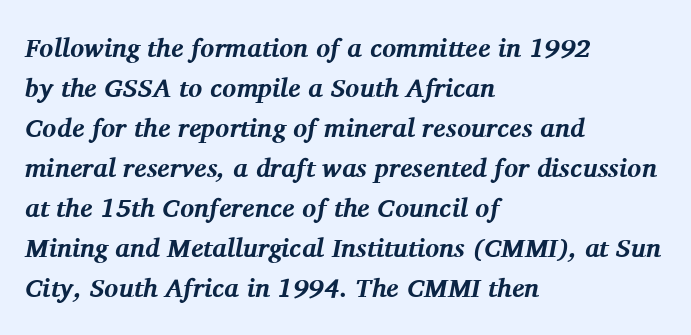
The rows are spaced the way most documents space them. The typography opts for an oblique posture over an upright one. Leftover space on each line is placed entirely after the last word. Underline: absent. Letter spacing: default.
